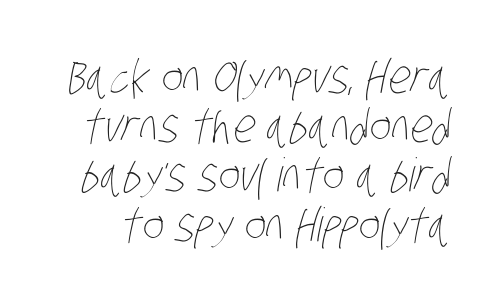
{"bold": "no", "weight": "thin", "width": "condensed", "stroke_contrast": "low", "x_height": "large", "monospaced": "no", "underline": "no", "line_spacing": "tight", "line_spacing_ratio": 1.07, "letter_spacing": "normal", "letter_spacing_em": 0.0, "glyph_px": 46}
